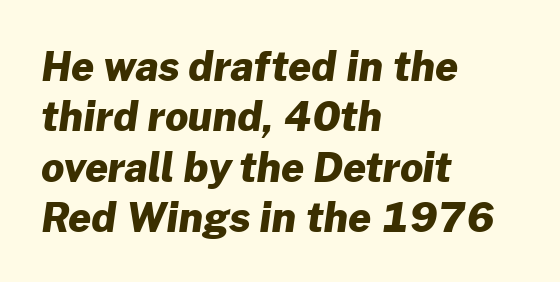
{"serif": "no", "bold": "yes", "weight": "heavy", "width": "normal", "stroke_contrast": "low", "x_height": "medium", "monospaced": "no", "underline": "no", "align": "left", "line_spacing": "normal", "line_spacing_ratio": 1.26, "letter_spacing": "normal", "letter_spacing_em": 0.0, "glyph_px": 40}
